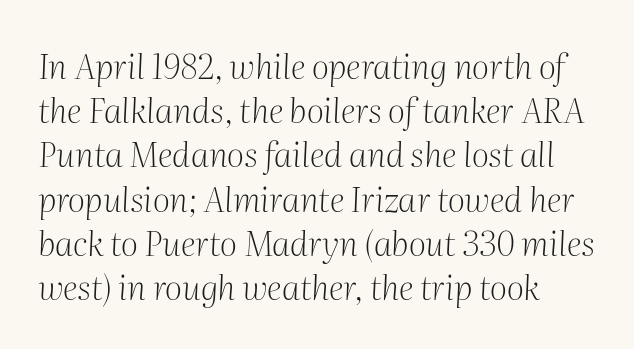
Q: Is the text bold? A: No.
Q: Is the text italic (slanted)? A: Yes, it leans right by about 2 degrees.
Q: Is the typeface a serif or a sans-serif typeface? A: Serif.
Q: Is the text underlined? A: No.
Q: How is the paragraph aligned? A: Left-aligned.
Q: Is the spacing between letters normal or unusually wide? A: Normal.
Q: Is the spacing between lines tight, normal or loose? A: Normal.
Q: Width (condensed, normal, or wide)? A: Normal.
Q: Stroke contrast? A: Medium.
Q: x-height? A: Medium.
Q: Monospaced? A: No.
